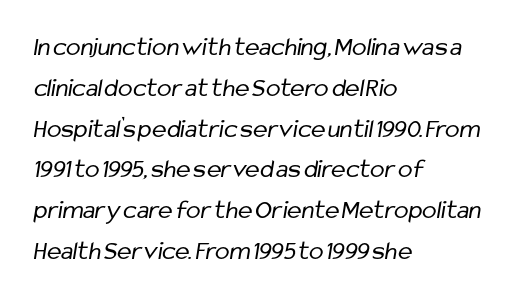
The image shows 27 px text type; set left-aligned, normal line spacing (1.51x), normal letter spacing, not underlined.
